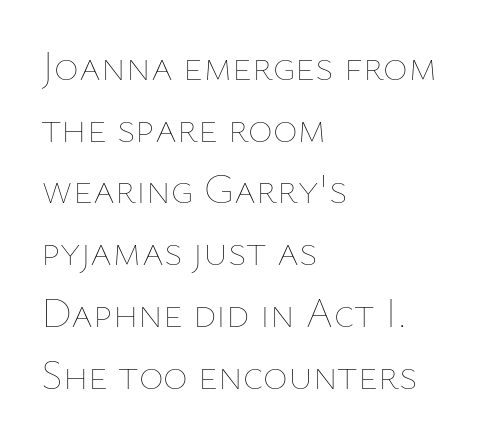
All the whitespace from short lines collects on the right. Underlining? Definitely not there. Horizontal bands of white between lines are of average thickness. How are the letters spaced? Ordinarily, with no added tracking.
